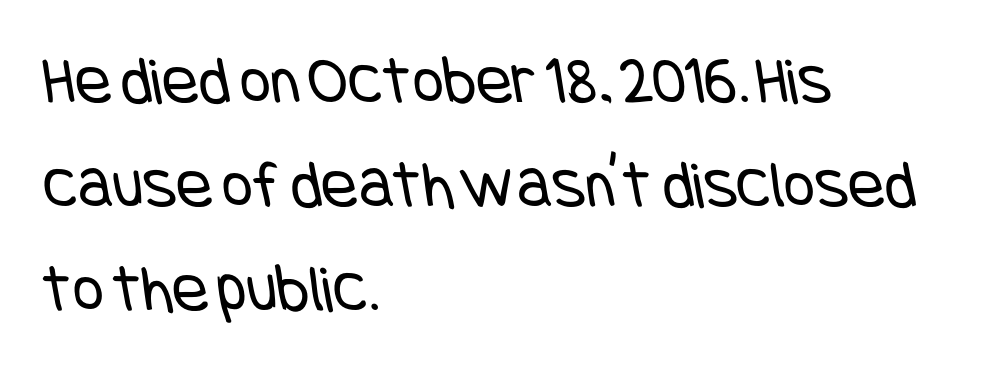
The image shows 68 px regular-weight, condensed sans-serif type; set left-aligned, normal line spacing (1.53x), normal letter spacing, not underlined; low stroke contrast and a large x-height.
